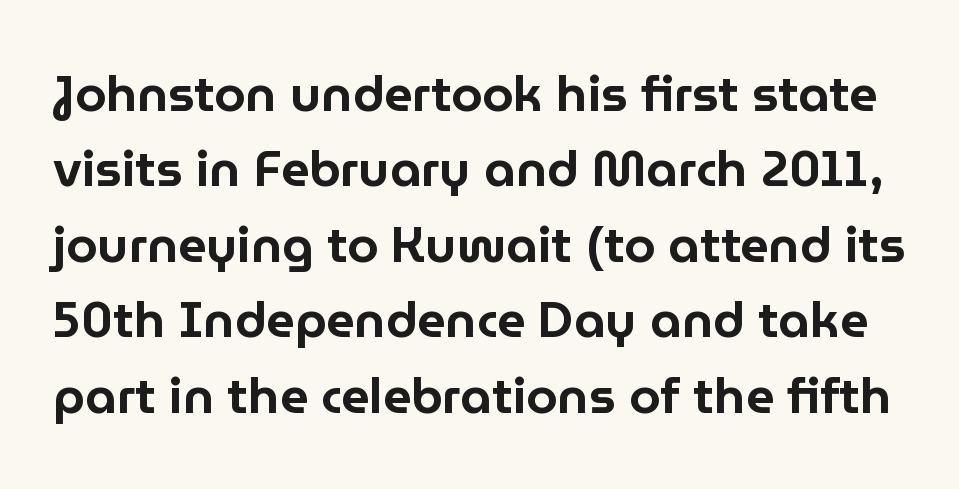
The image shows 50 px sans-serif type, upright; set normal line spacing (1.51x), normal letter spacing, not underlined; low stroke contrast and a medium x-height.
